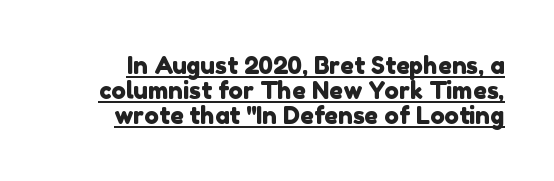
Q: Is the text underlined? A: Yes.
Q: Is the spacing between letters normal or unusually wide? A: Normal.
Q: Is the spacing between lines tight, normal or loose? A: Tight.
